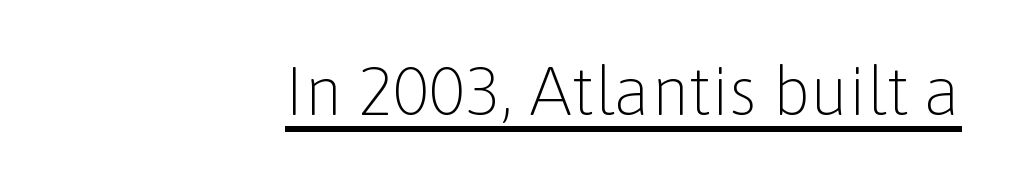
Q: Is the text bold? A: No.
Q: Is the text italic (slanted)? A: No, it is upright.
Q: Is the typeface a serif or a sans-serif typeface? A: Sans-serif.
Q: Is the text underlined? A: Yes.
Q: How is the paragraph aligned? A: Right-aligned.
Q: Is the spacing between letters normal or unusually wide? A: Normal.
Q: Width (condensed, normal, or wide)? A: Normal.
Q: Stroke contrast? A: Low.
Q: x-height? A: Medium.
Q: Monospaced? A: No.
